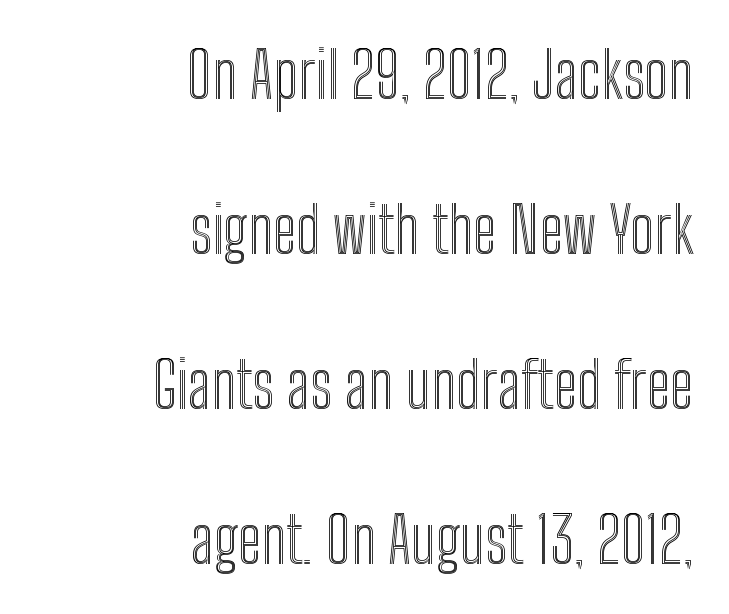
{"italic": "no", "width": "condensed", "x_height": "medium", "monospaced": "no", "underline": "no", "align": "right", "line_spacing": "loose", "line_spacing_ratio": 2.42, "letter_spacing": "normal", "letter_spacing_em": 0.0, "glyph_px": 64}
